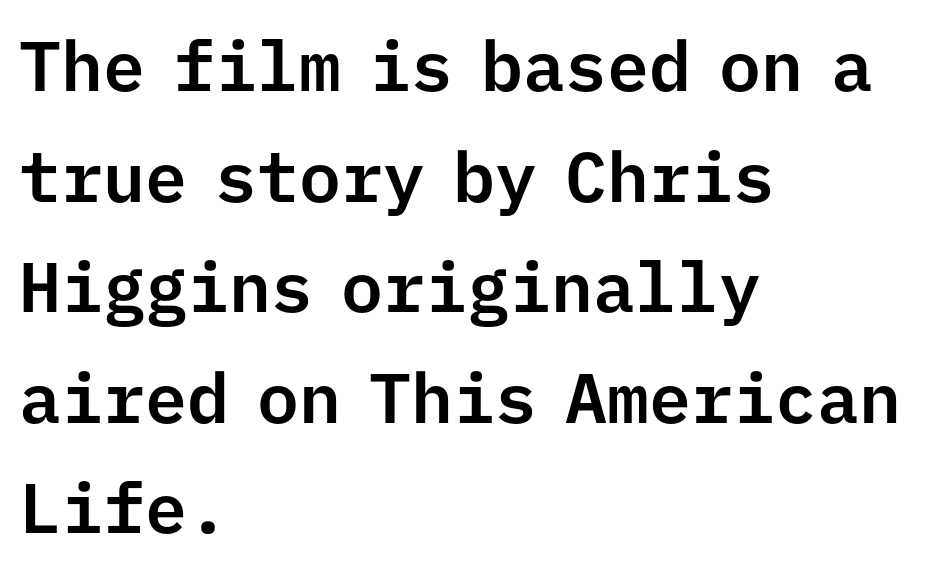
{"serif": "no", "italic": "no", "width": "normal", "stroke_contrast": "low", "x_height": "medium", "monospaced": "yes", "underline": "no", "align": "left", "line_spacing": "normal", "line_spacing_ratio": 1.58, "letter_spacing": "normal", "letter_spacing_em": 0.0, "glyph_px": 70}
